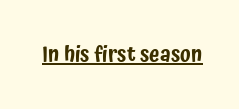
Students, note that the glyphs here touch the page at normal intervals. Does a line run under the words? Yes, clearly. Designer's note — italics off, roman on.
